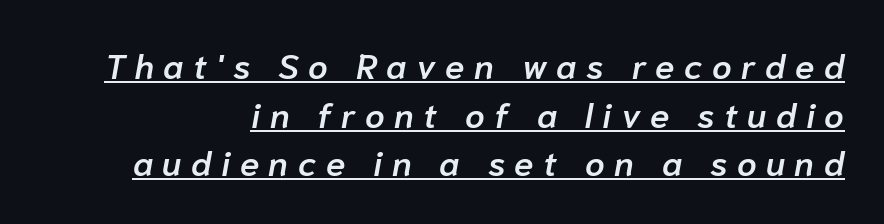
Decoration check: the copy is underlined. Reading down the column, the eye jumps a familiar distance to each next line. These words are printed semibold, heavier than regular yet not bold. Looks like regular typesetting: each glyph gets only the width it needs. Emphasis-style slanted type is in use. This sample uses expanded letter spacing, leaving extra air between glyphs.
